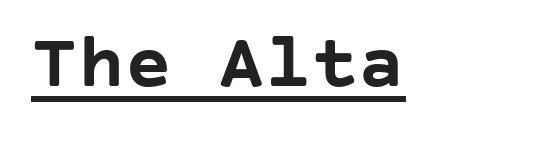
A continuous stroke trails under the words, as in a hyperlink. Every stem runs plumb, perpendicular to the baseline. You'd pick this weight for a headline — it's a proper bold. The face used here is rendered with its standard letterfit.
